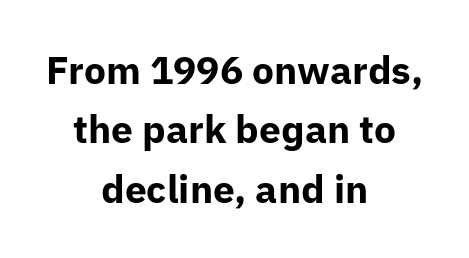
Q: Is the text bold? A: Yes.
Q: Is the text italic (slanted)? A: No, it is upright.
Q: Is the typeface a serif or a sans-serif typeface? A: Sans-serif.
Q: Is the text underlined? A: No.
Q: How is the paragraph aligned? A: Centered.
Q: Is the spacing between letters normal or unusually wide? A: Normal.
Q: Is the spacing between lines tight, normal or loose? A: Normal.
Q: Width (condensed, normal, or wide)? A: Normal.
Q: Stroke contrast? A: Low.
Q: x-height? A: Medium.
Q: Monospaced? A: No.
